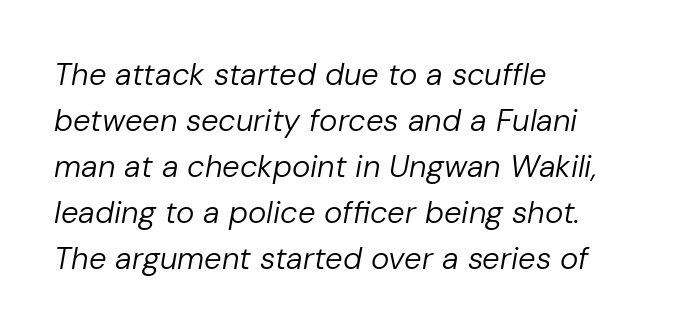
The horizontal fit of the characters is conventional and even. This is oblique type, the kind used for emphasis or titles. Is the stroke heavy? The answer is a plain regular-or-lighter. Do the characters align in a grid? No, the font is proportional. Lines of text with bare space underneath. Vertically, the passage feels balanced, rows spaced as you'd expect.
